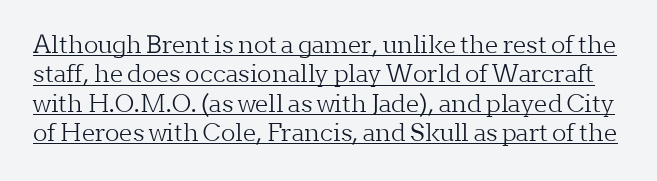
Q: Is the text bold? A: No.
Q: Is the text italic (slanted)? A: No, it is upright.
Q: Is the text underlined? A: Yes.
Q: Is the spacing between letters normal or unusually wide? A: Normal.
